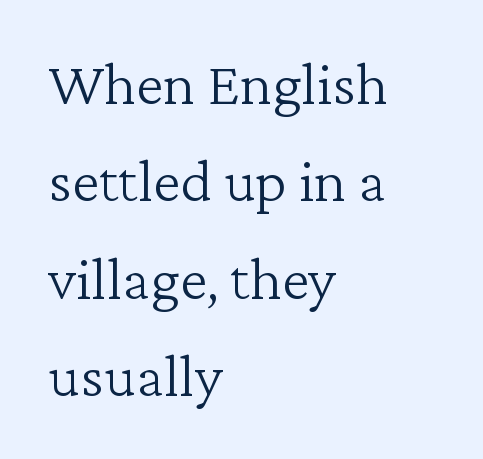
The type is set solid horizontally, with unmodified tracking. Proportional: the letters do not fall into vertical columns. Line beginnings align vertically; line endings do not. Tall strokes in this sample are plumb rather than angled. What kind of face is this? One with serifs. The typesetting does not lean heavy: it is not bold.
